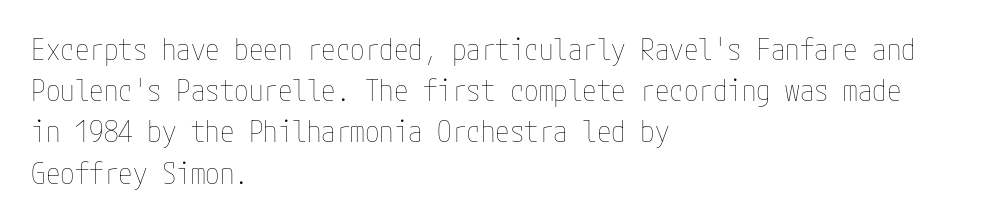
Baseline-to-baseline distance is the conventional proportion of letter height. A quiet, ordinary-to-light weight characterises the typeface. Only glyphs here, with clear space below each row. The lines in this sample share a left origin and differ only in where they stop. A roman cut, with each character standing at attention.
